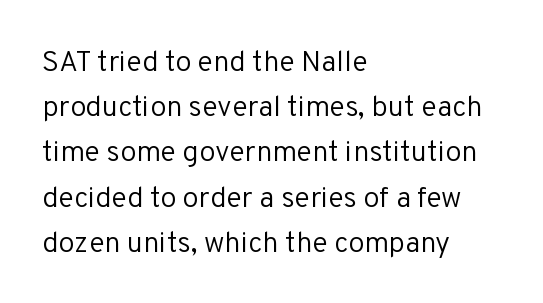
The image shows 29 px regular-weight sans-serif type, upright; set left-aligned, normal line spacing (1.56x), normal letter spacing, not underlined; low stroke contrast and a medium x-height.
